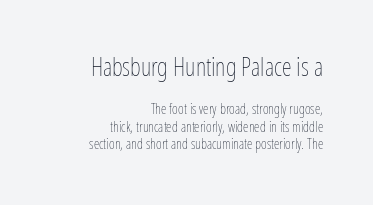
{"italic": "no", "bold": "no", "underline": "no", "align": "right", "line_spacing_ratio": 1.22, "letter_spacing": "normal", "letter_spacing_em": 0.0, "larger_block": "first", "size_ratio": 1.79, "glyph_px": 25}
